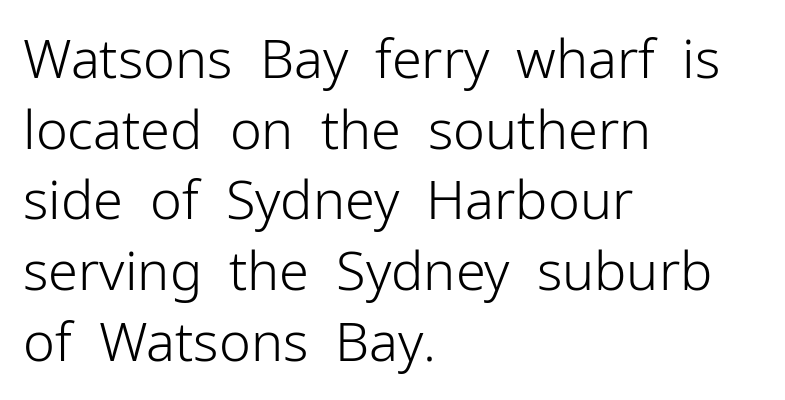
Q: Is the text bold? A: No.
Q: Is the text italic (slanted)? A: No, it is upright.
Q: Is the typeface a serif or a sans-serif typeface? A: Sans-serif.
Q: Is the text underlined? A: No.
Q: How is the paragraph aligned? A: Left-aligned.
Q: Is the spacing between letters normal or unusually wide? A: Normal.
Q: Is the spacing between lines tight, normal or loose? A: Normal.
Q: Width (condensed, normal, or wide)? A: Normal.
Q: Stroke contrast? A: Low.
Q: x-height? A: Medium.
Q: Monospaced? A: No.
